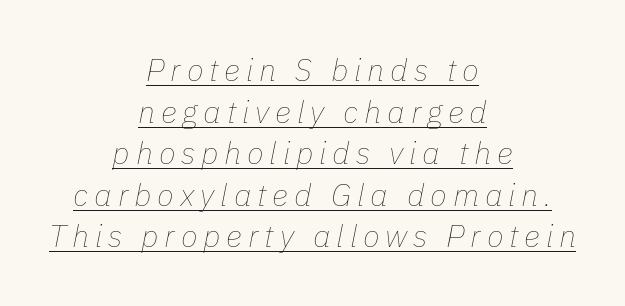
Q: Is the text bold? A: No.
Q: Is the text italic (slanted)? A: Yes, it leans right by about 11 degrees.
Q: Is the text underlined? A: Yes.
Q: How is the paragraph aligned? A: Centered.
Q: Is the spacing between lines tight, normal or loose? A: Normal.
Q: Width (condensed, normal, or wide)? A: Normal.
Q: Stroke contrast? A: Low.
Q: x-height? A: Medium.
Q: Monospaced? A: No.
